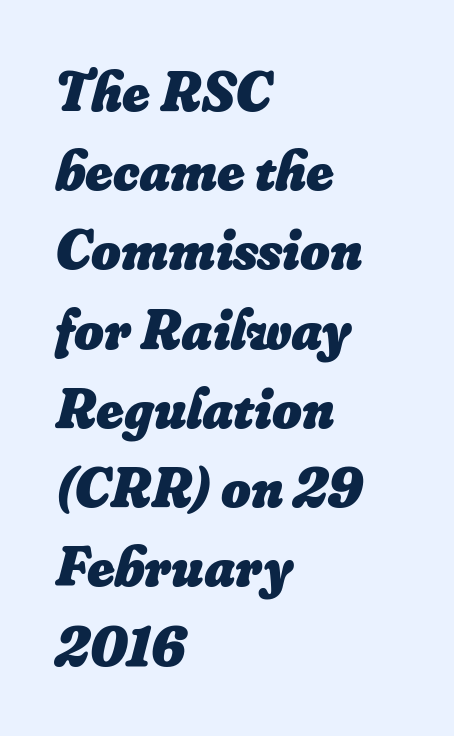
The designer left line spacing at the default. Typesetter's note: full bold, strokes at maximum text heaviness. Think of a printed novel: that variable character pitch is what you see here. Horizontal alignment here is leftward, the default for most running prose. Is the letter spacing exaggerated? No — it looks like the ordinary default.
